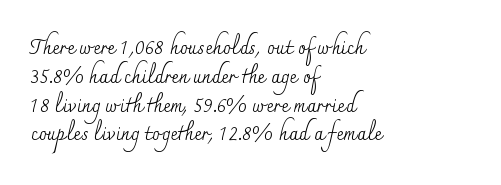
Q: Is the text bold? A: No.
Q: Is the text italic (slanted)? A: Yes.
Q: Is the text underlined? A: No.
Q: How is the paragraph aligned? A: Left-aligned.
Q: Is the spacing between letters normal or unusually wide? A: Normal.
Q: Is the spacing between lines tight, normal or loose? A: Normal.
